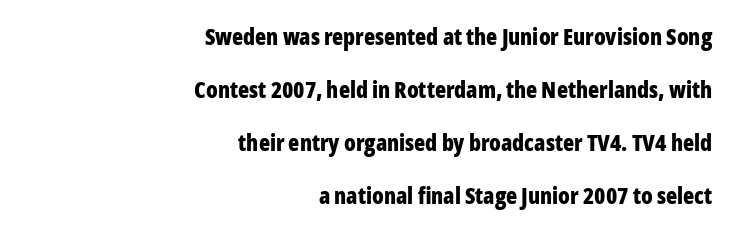
{"italic": "no", "bold": "yes", "underline": "no", "align": "right", "line_spacing": "loose", "line_spacing_ratio": 2.3, "letter_spacing": "normal", "letter_spacing_em": 0.0, "glyph_px": 23}
